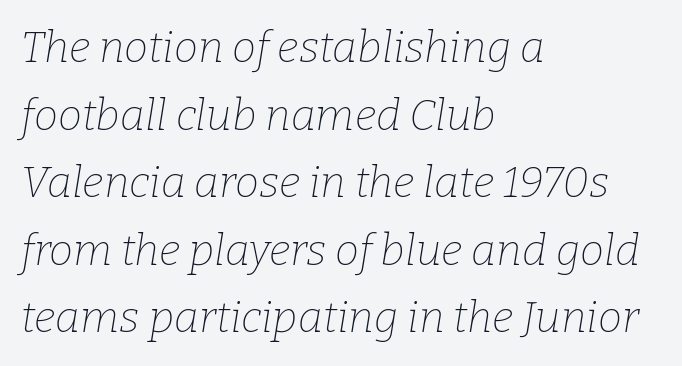
The image shows 43 px thin serif type, italic (leaning right); set left-aligned, normal line spacing (1.57x), normal letter spacing, not underlined; low stroke contrast and a medium x-height.
